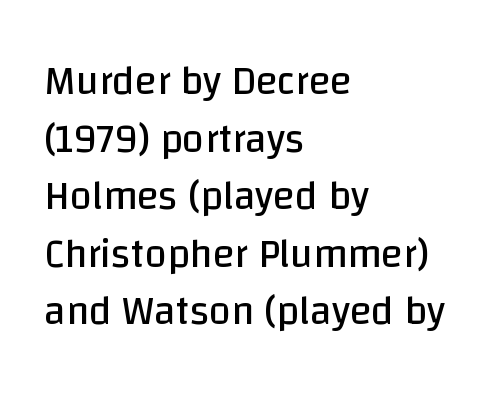
{"serif": "no", "italic": "no", "bold": "no", "weight": "regular", "width": "normal", "stroke_contrast": "low", "x_height": "large", "monospaced": "no", "underline": "no", "align": "left", "line_spacing": "normal", "line_spacing_ratio": 1.44, "letter_spacing": "normal", "letter_spacing_em": 0.0, "glyph_px": 40}
